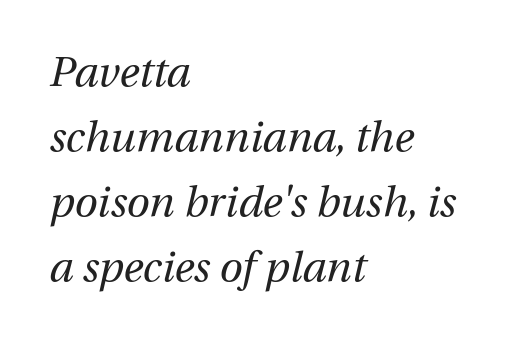
Q: Is the text bold? A: No.
Q: Is the text italic (slanted)? A: Yes, it leans right by about 12 degrees.
Q: Is the text underlined? A: No.
Q: How is the paragraph aligned? A: Left-aligned.
Q: Is the spacing between letters normal or unusually wide? A: Normal.
Q: Is the spacing between lines tight, normal or loose? A: Normal.
Q: Width (condensed, normal, or wide)? A: Normal.
Q: Stroke contrast? A: Medium.
Q: x-height? A: Medium.
Q: Monospaced? A: No.
